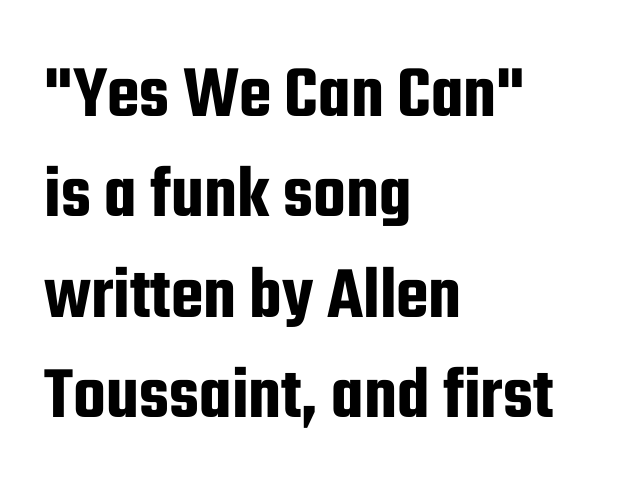
Inter-character spacing is left at the font's built-in metrics. The ragged edge is on the right, which tells us the setting is flush left. Here the designer chose a conventional face with non-uniform glyph widths. This block has exactly the height ordinary leading produces.
